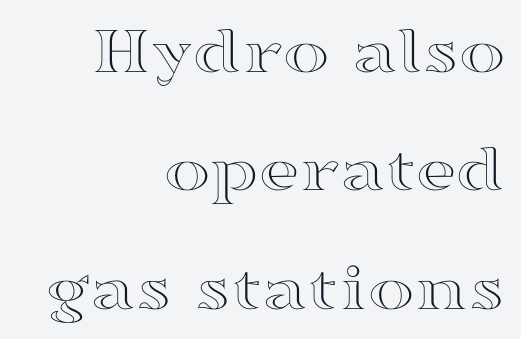
Q: Is the text italic (slanted)? A: No, it is upright.
Q: Is the text underlined? A: No.
Q: How is the paragraph aligned? A: Right-aligned.
Q: Is the spacing between letters normal or unusually wide? A: Normal.
Q: Is the spacing between lines tight, normal or loose? A: Normal.
Q: Width (condensed, normal, or wide)? A: Wide.
Q: x-height? A: Medium.
Q: Monospaced? A: No.
